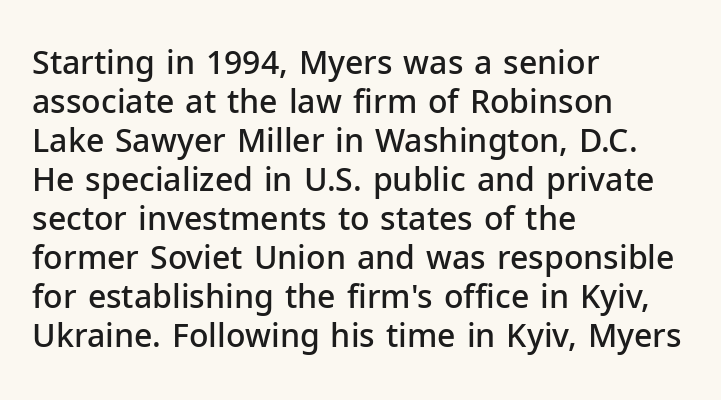
There is no visible air inserted between adjacent glyphs. A typesetter would call this proportional, since set widths differ per character. Each row of text sits above clean, open space. This sample uses a sans-serif face.
